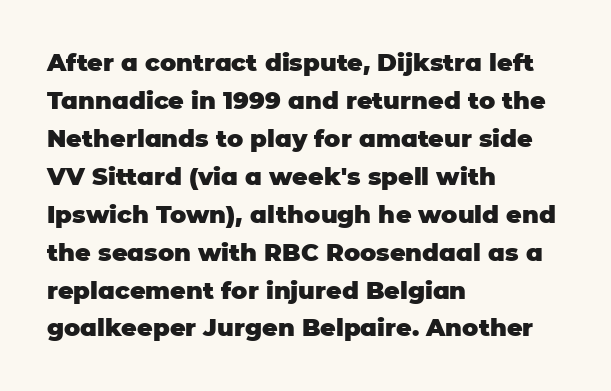
{"italic": "no", "bold": "yes", "underline": "no", "align": "left", "line_spacing": "normal", "line_spacing_ratio": 1.58, "letter_spacing": "normal", "letter_spacing_em": 0.0, "glyph_px": 24}
